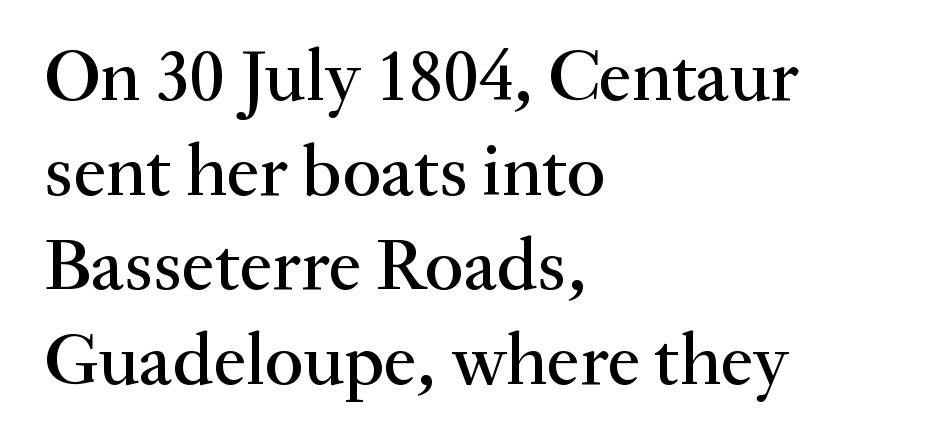
This sample keeps an unexceptional amount of space between lines. The type sits square on the baseline with zero lean. Observe the serifs anchoring each vertical stroke in this sample. The ragged edge is on the right, which tells us the setting is flush left. Each letter keeps its own natural width here, so spacing adapts to shape. The passage shown is not underscored anywhere.
